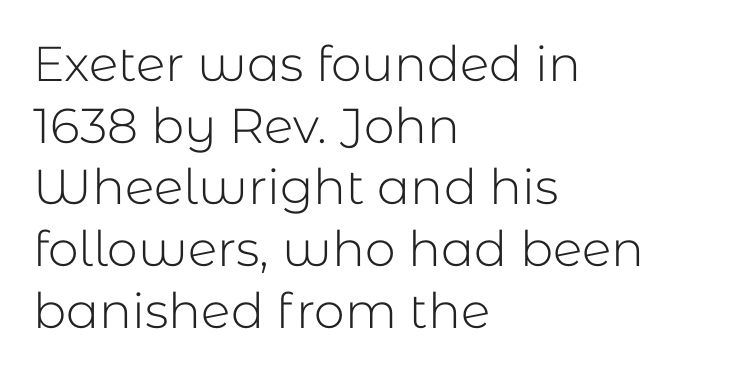
Vertical stems look standard width or narrower in stroke. Quick note: underline off. Leading matches the norm, producing a regular column. A classic flush-left, rag-right setting is used for this passage.
